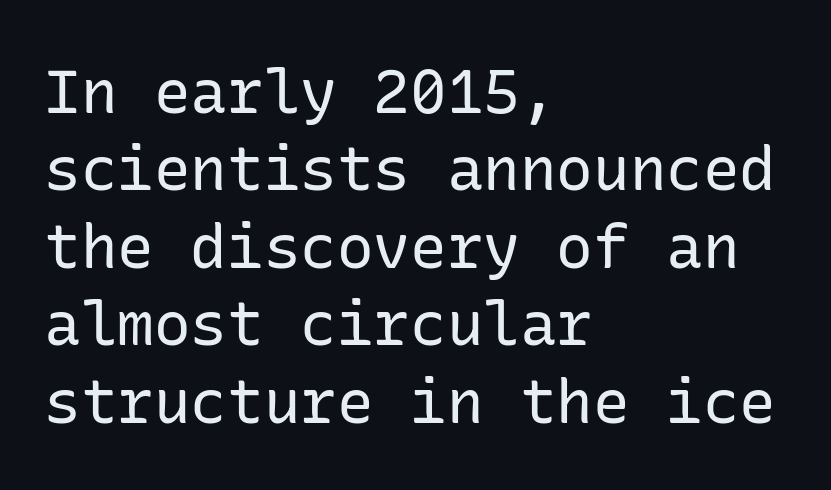
Q: Is the text bold? A: No.
Q: Is the text italic (slanted)? A: No, it is upright.
Q: Is the typeface a serif or a sans-serif typeface? A: Sans-serif.
Q: Is the text underlined? A: No.
Q: How is the paragraph aligned? A: Left-aligned.
Q: Is the spacing between letters normal or unusually wide? A: Normal.
Q: Is the spacing between lines tight, normal or loose? A: Normal.
Q: Width (condensed, normal, or wide)? A: Normal.
Q: Stroke contrast? A: Low.
Q: x-height? A: Medium.
